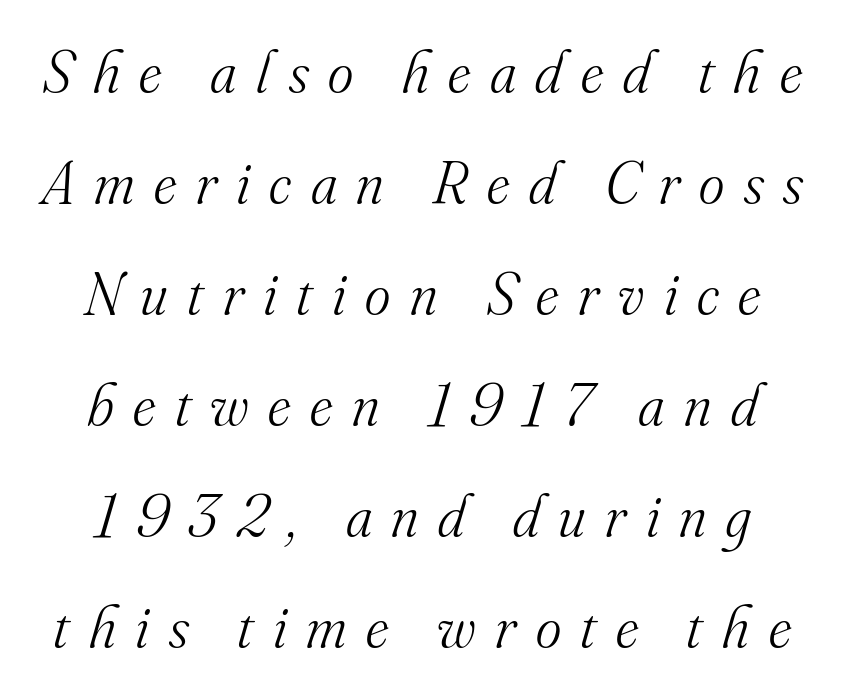
The passage shown is typeset with a serif family. Looks like regular typesetting: each glyph gets only the width it needs. Observe the wide spacing: letters keep a clear distance from each other. No word sits above an underline. Slant detected: the letters are inclined. Ink coverage per letter is moderate at most.
